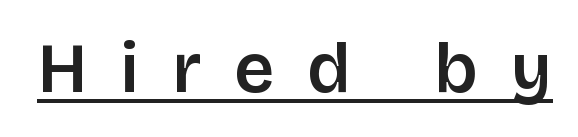
Q: Is the text bold? A: Semi-bold.
Q: Is the text italic (slanted)? A: No, it is upright.
Q: Is the typeface a serif or a sans-serif typeface? A: Sans-serif.
Q: Is the text underlined? A: Yes.
Q: Is the spacing between letters normal or unusually wide? A: Unusually wide.
Q: Width (condensed, normal, or wide)? A: Normal.
Q: Stroke contrast? A: Low.
Q: x-height? A: Large.
Q: Monospaced? A: No.
